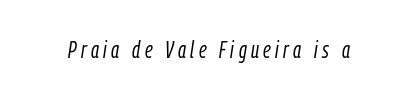
{"italic": "yes", "lean": "right", "slant_degrees": 9, "bold": "no", "underline": "no", "glyph_px": 23}
